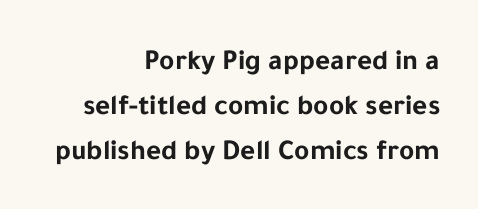
The passage shown is typeset with a sans-serif family. Looks like regular typesetting: each glyph gets only the width it needs. Notice how the passage keeps a crisp vertical edge on the right only. The type is set solid horizontally, with unmodified tracking. The face used here has the dense, thick strokes of a bold. If you drew a line through each stem, it would be perfectly vertical.
